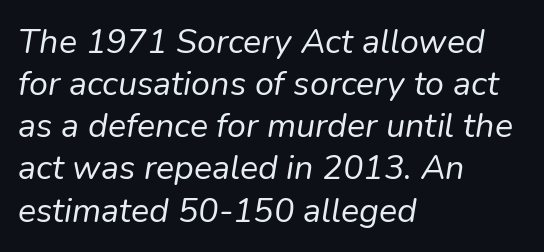
Q: Is the text bold? A: No.
Q: Is the text italic (slanted)? A: Yes, it leans right by about 9 degrees.
Q: Is the text underlined? A: No.
Q: How is the paragraph aligned? A: Left-aligned.
Q: Is the spacing between letters normal or unusually wide? A: Normal.
Q: Width (condensed, normal, or wide)? A: Normal.
Q: Stroke contrast? A: Low.
Q: x-height? A: Medium.
Q: Monospaced? A: No.
